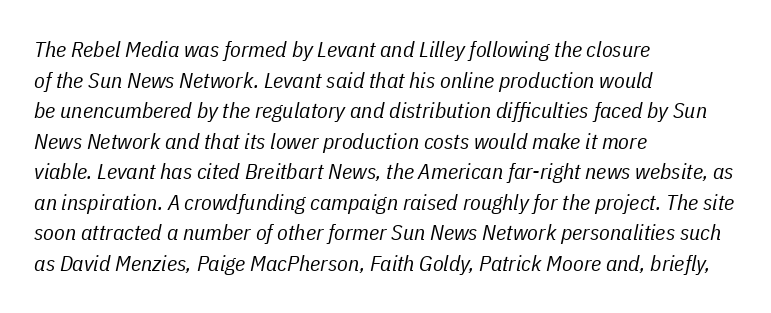
Q: Is the text bold? A: No.
Q: Is the text italic (slanted)? A: Yes, it leans right by about 11 degrees.
Q: Is the text underlined? A: No.
Q: How is the paragraph aligned? A: Left-aligned.
Q: Is the spacing between letters normal or unusually wide? A: Normal.
Q: Is the spacing between lines tight, normal or loose? A: Normal.
